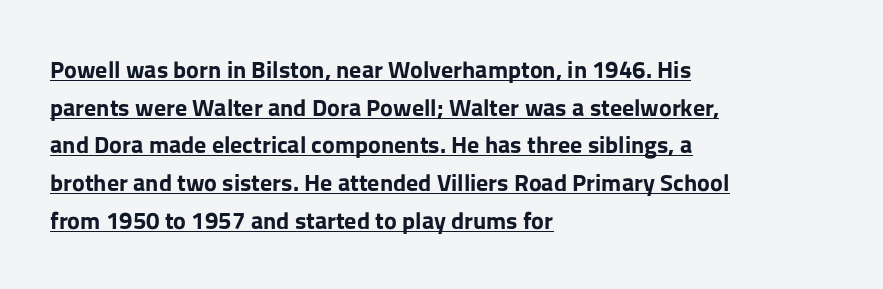
{"italic": "no", "bold": "yes", "underline": "yes", "align": "left", "line_spacing": "normal", "line_spacing_ratio": 1.57, "letter_spacing": "normal", "letter_spacing_em": 0.0, "glyph_px": 24}
